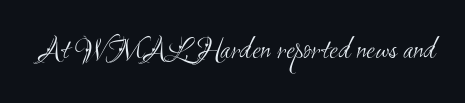
{"serif": "no", "bold": "no", "weight": "light", "width": "condensed", "stroke_contrast": "medium", "x_height": "small", "monospaced": "no", "underline": "no", "letter_spacing": "normal", "letter_spacing_em": 0.0, "glyph_px": 32}
